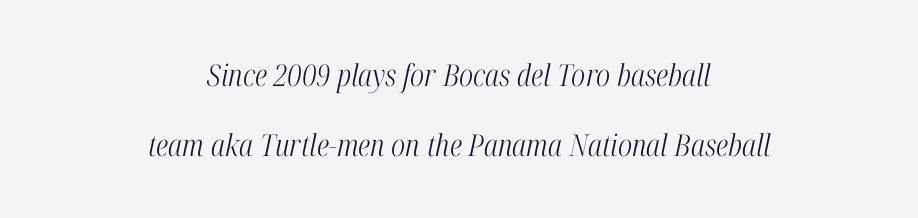
This is serif lettering, the kind often seen in printed books. Lines of text with bare space underneath. The font's italic variant was chosen for this text. Caption: standard tracking, unaltered.
